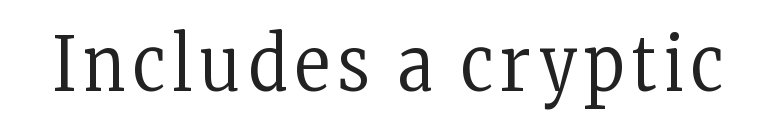
{"serif": "yes", "italic": "no", "bold": "no", "weight": "regular", "width": "condensed", "stroke_contrast": "low", "x_height": "medium", "monospaced": "no", "underline": "no", "glyph_px": 76}
